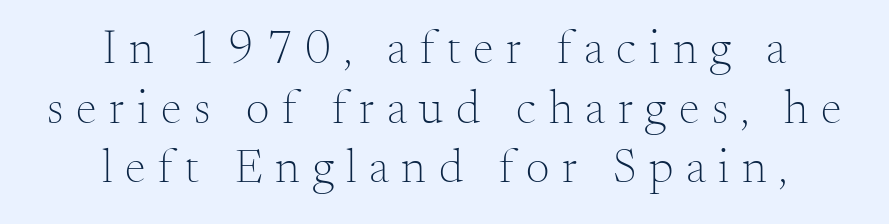
{"serif": "yes", "italic": "no", "bold": "no", "weight": "light", "width": "normal", "stroke_contrast": "medium", "x_height": "small", "monospaced": "no", "underline": "no", "align": "center", "line_spacing": "normal", "line_spacing_ratio": 1.27, "letter_spacing": "wide", "letter_spacing_em": 0.27, "glyph_px": 47}
